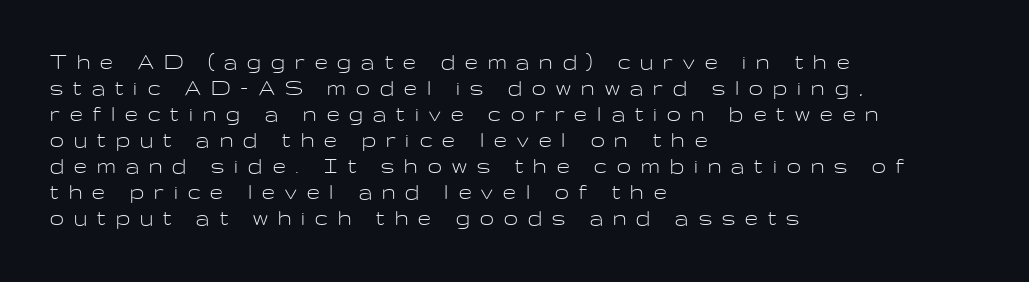
{"italic": "no", "bold": "no", "underline": "no", "align": "left", "line_spacing": "tight", "line_spacing_ratio": 1.04, "letter_spacing": "wide", "letter_spacing_em": 0.41, "glyph_px": 25}
